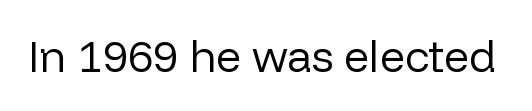
Q: Is the text bold? A: No.
Q: Is the text italic (slanted)? A: No, it is upright.
Q: Is the typeface a serif or a sans-serif typeface? A: Sans-serif.
Q: Is the text underlined? A: No.
Q: Is the spacing between letters normal or unusually wide? A: Normal.
Q: Width (condensed, normal, or wide)? A: Normal.
Q: Stroke contrast? A: Low.
Q: x-height? A: Medium.
Q: Monospaced? A: No.
